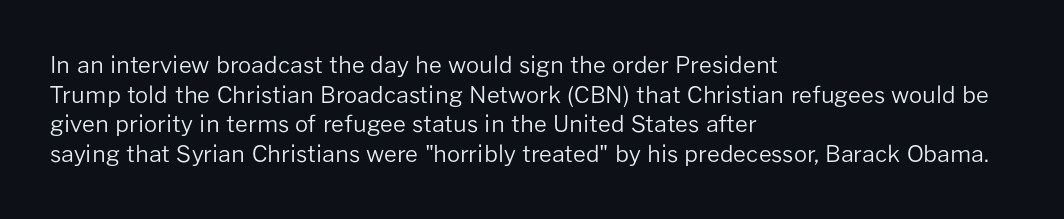
The lines sit at an ordinary, default distance from one another. The rag falls on the right side of this text block. The characters are drawn with everyday or finer stroke widths. Descender tails drop into unmarked territory.
